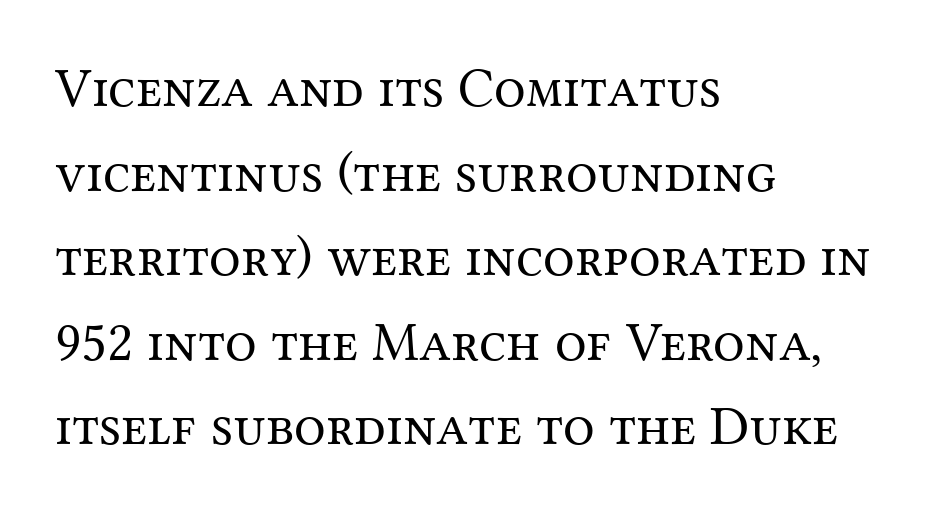
{"serif": "yes", "italic": "no", "bold": "no", "weight": "regular", "width": "normal", "stroke_contrast": "medium", "x_height": "medium", "monospaced": "no", "underline": "no", "align": "left", "line_spacing": "normal", "line_spacing_ratio": 1.51, "letter_spacing": "normal", "letter_spacing_em": 0.0, "glyph_px": 56}
